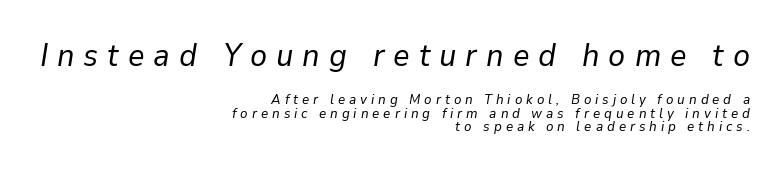
{"italic": "yes", "lean": "right", "slant_degrees": 9, "bold": "no", "weight": "regular", "width": "normal", "stroke_contrast": "low", "x_height": "medium", "monospaced": "no", "underline": "no", "align": "right", "line_spacing": "tight", "line_spacing_ratio": 0.96, "letter_spacing": "wide", "letter_spacing_em": 0.28, "larger_block": "first", "size_ratio": 2.29, "glyph_px": 32}
